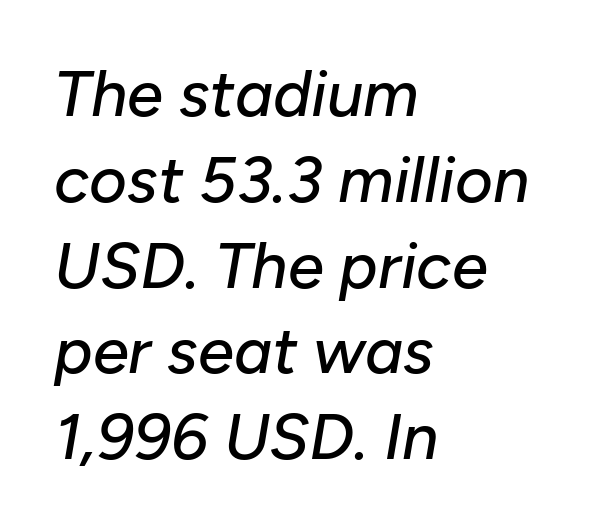
Q: Is the text italic (slanted)? A: Yes, it leans right by about 10 degrees.
Q: Is the text underlined? A: No.
Q: How is the paragraph aligned? A: Left-aligned.
Q: Is the spacing between letters normal or unusually wide? A: Normal.
Q: Is the spacing between lines tight, normal or loose? A: Normal.
Q: Width (condensed, normal, or wide)? A: Normal.
Q: Stroke contrast? A: Low.
Q: x-height? A: Medium.
Q: Monospaced? A: No.
